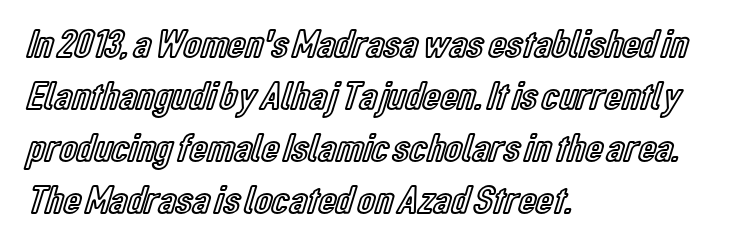
{"width": "condensed", "x_height": "medium", "monospaced": "no", "underline": "no", "align": "left", "line_spacing": "normal", "line_spacing_ratio": 1.3, "letter_spacing": "normal", "letter_spacing_em": 0.0, "glyph_px": 40}
